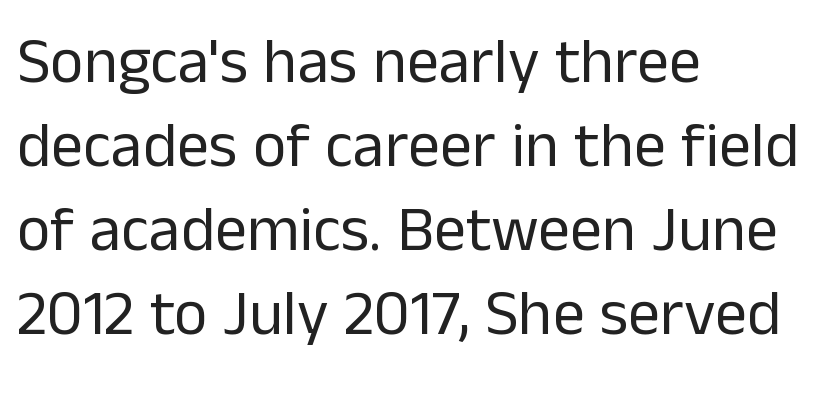
Q: Is the text bold? A: No.
Q: Is the text italic (slanted)? A: No, it is upright.
Q: Is the typeface a serif or a sans-serif typeface? A: Sans-serif.
Q: Is the text underlined? A: No.
Q: How is the paragraph aligned? A: Left-aligned.
Q: Is the spacing between letters normal or unusually wide? A: Normal.
Q: Is the spacing between lines tight, normal or loose? A: Normal.
Q: Width (condensed, normal, or wide)? A: Normal.
Q: Stroke contrast? A: Low.
Q: x-height? A: Medium.
Q: Monospaced? A: No.
